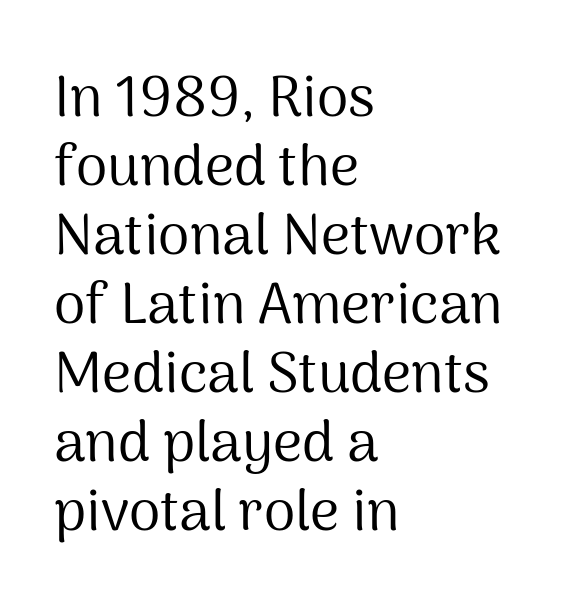
{"serif": "no", "italic": "no", "bold": "no", "weight": "regular", "width": "normal", "stroke_contrast": "medium", "x_height": "medium", "monospaced": "no", "underline": "no", "align": "left", "line_spacing_ratio": 1.21, "letter_spacing": "normal", "letter_spacing_em": 0.0, "glyph_px": 57}
